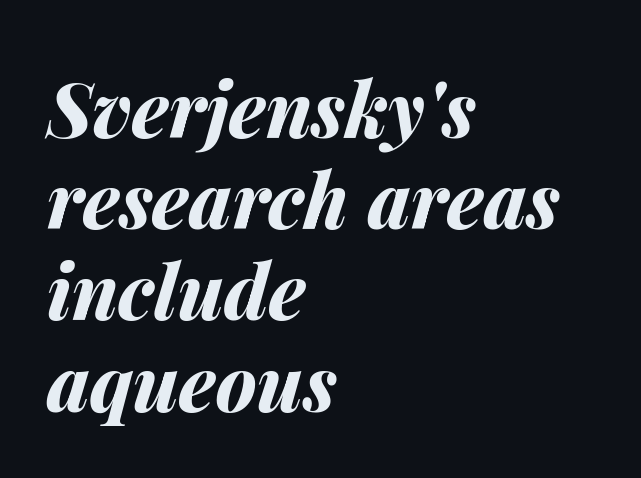
{"italic": "yes", "lean": "right", "slant_degrees": 14, "bold": "yes", "weight": "bold", "width": "normal", "stroke_contrast": "medium", "x_height": "medium", "monospaced": "no", "underline": "no", "align": "left", "line_spacing_ratio": 1.2, "letter_spacing": "normal", "letter_spacing_em": 0.0, "glyph_px": 76}
